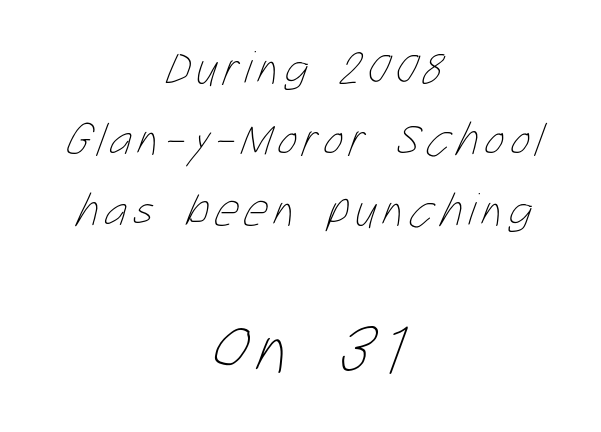
{"bold": "no", "weight": "thin", "width": "condensed", "stroke_contrast": "low", "x_height": "medium", "monospaced": "no", "underline": "no", "align": "center", "line_spacing": "normal", "line_spacing_ratio": 1.51, "larger_block": "second", "size_ratio": 1.51, "glyph_px": 71}
